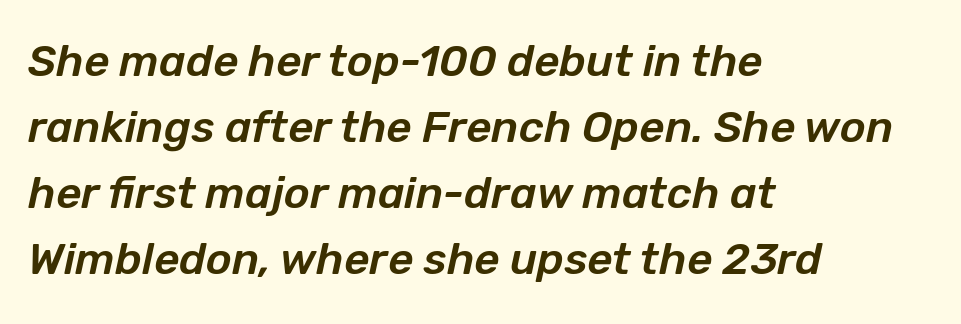
The image shows 44 px text type, italic (leaning right); set left-aligned, normal line spacing (1.5x), normal letter spacing, not underlined; low stroke contrast and a medium x-height.
